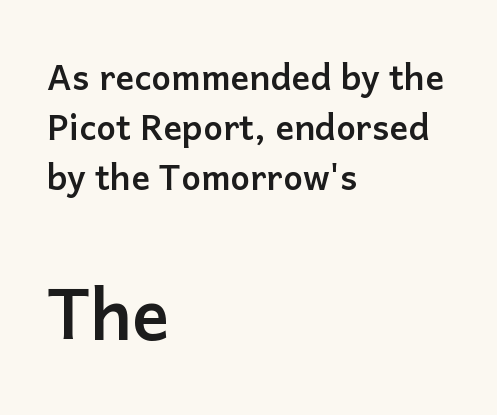
The image shows 70 px semibold sans-serif type, upright; set left-aligned, normal line spacing (1.43x), normal letter spacing, not underlined; the second (bottom) block is 2.0x larger; low stroke contrast and a medium x-height.
